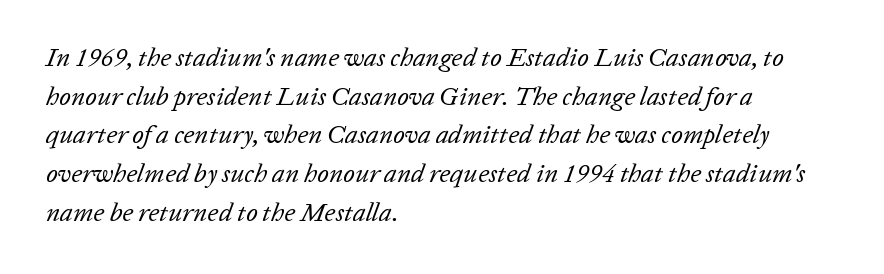
Q: Is the text bold? A: No.
Q: Is the text italic (slanted)? A: Yes, it leans right by about 20 degrees.
Q: Is the text underlined? A: No.
Q: How is the paragraph aligned? A: Left-aligned.
Q: Is the spacing between letters normal or unusually wide? A: Normal.
Q: Is the spacing between lines tight, normal or loose? A: Normal.
